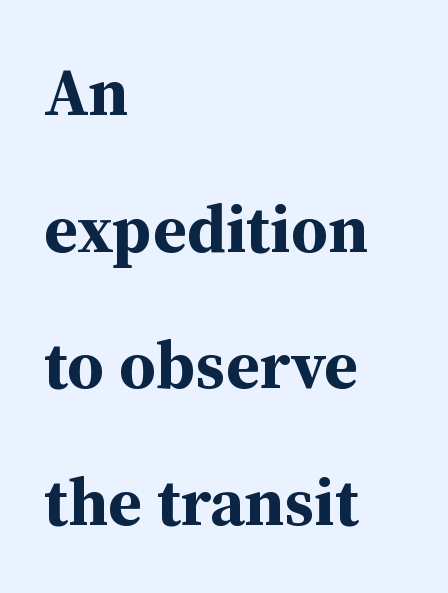
{"serif": "yes", "italic": "no", "bold": "yes", "weight": "bold", "width": "normal", "stroke_contrast": "medium", "x_height": "medium", "monospaced": "no", "underline": "no", "align": "left", "line_spacing": "loose", "line_spacing_ratio": 2.01, "letter_spacing": "normal", "letter_spacing_em": 0.0, "glyph_px": 68}
